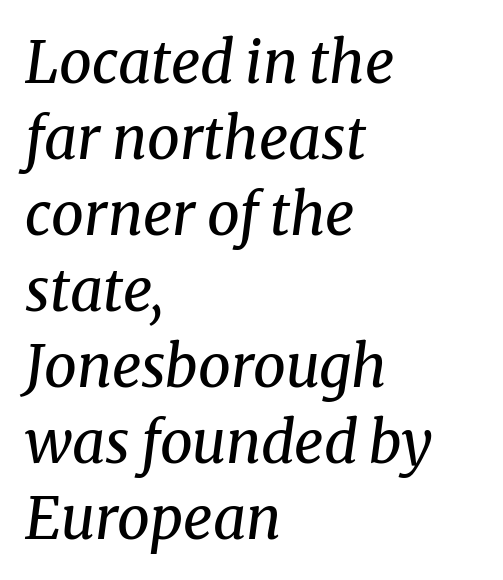
Q: Is the text bold? A: No.
Q: Is the text italic (slanted)? A: Yes, it leans right by about 8 degrees.
Q: Is the typeface a serif or a sans-serif typeface? A: Serif.
Q: Is the text underlined? A: No.
Q: How is the paragraph aligned? A: Left-aligned.
Q: Is the spacing between letters normal or unusually wide? A: Normal.
Q: Is the spacing between lines tight, normal or loose? A: Normal.
Q: Width (condensed, normal, or wide)? A: Normal.
Q: Stroke contrast? A: Medium.
Q: x-height? A: Medium.
Q: Monospaced? A: No.
